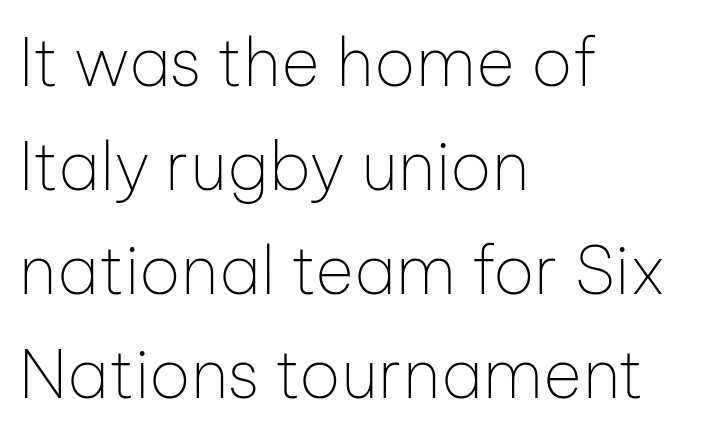
{"serif": "no", "italic": "no", "bold": "no", "weight": "thin", "width": "normal", "stroke_contrast": "low", "x_height": "medium", "monospaced": "no", "underline": "no", "align": "left", "line_spacing": "normal", "line_spacing_ratio": 1.55, "letter_spacing": "normal", "letter_spacing_em": 0.0, "glyph_px": 67}
